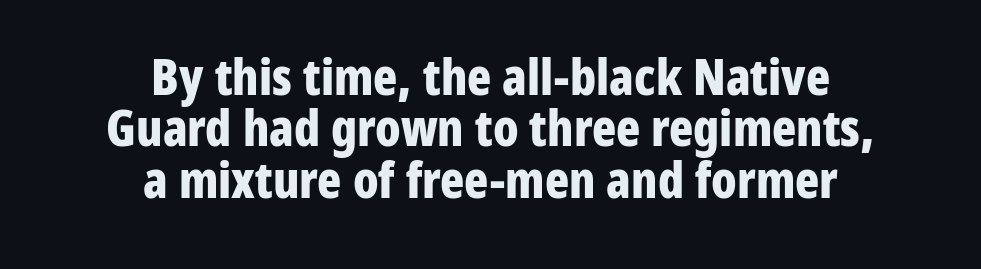
Q: Is the text bold? A: Yes.
Q: Is the text italic (slanted)? A: No, it is upright.
Q: Is the typeface a serif or a sans-serif typeface? A: Sans-serif.
Q: Is the text underlined? A: No.
Q: How is the paragraph aligned? A: Centered.
Q: Is the spacing between letters normal or unusually wide? A: Normal.
Q: Is the spacing between lines tight, normal or loose? A: Tight.
Q: Width (condensed, normal, or wide)? A: Condensed.
Q: Stroke contrast? A: Low.
Q: x-height? A: Medium.
Q: Monospaced? A: No.
